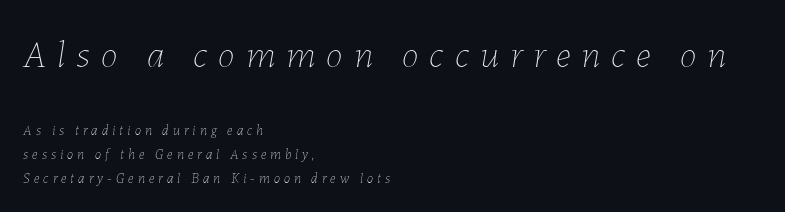
Casual observation: everything's shoved over to the left. The passage shown is typed in a proportional face where columns would drift. Tall strokes in this sample are angled rather than plumb. The area under the type is left untouched. Observe the wide spacing: letters keep a clear distance from each other.
